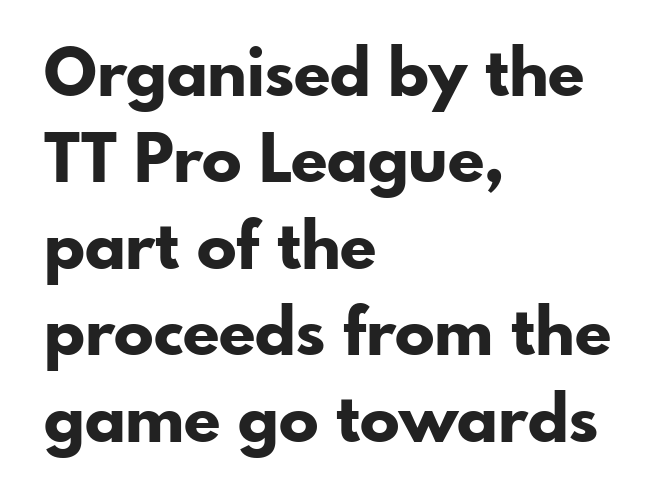
The passage shown is emphatically bold. Note the varied advance widths — an 'i' is clearly narrower than an 'm'. The compositor pushed each line to the left boundary. Each row of text sits above clean, open space.
